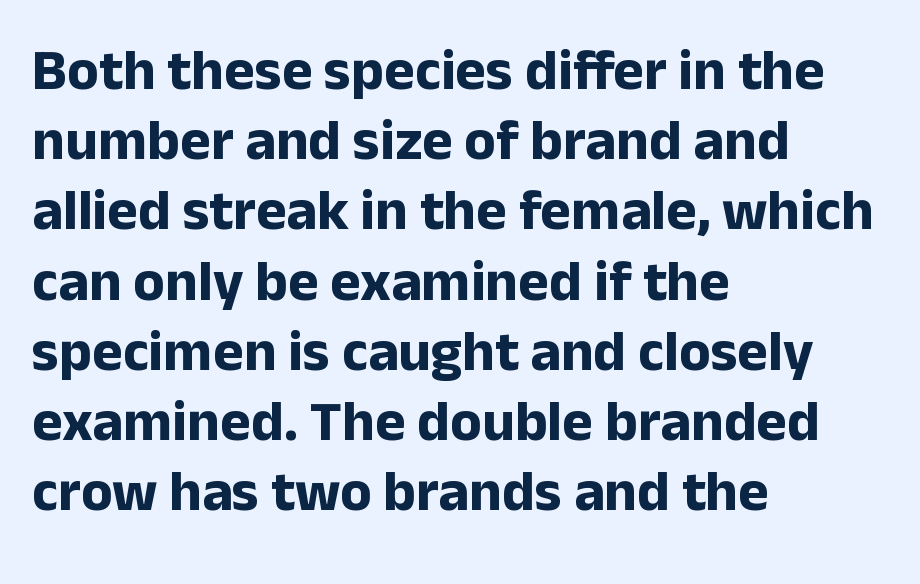
The image shows 58 px bold sans-serif type, upright; set left-aligned, line spacing 1.21x, normal letter spacing, not underlined; low stroke contrast and a medium x-height.
